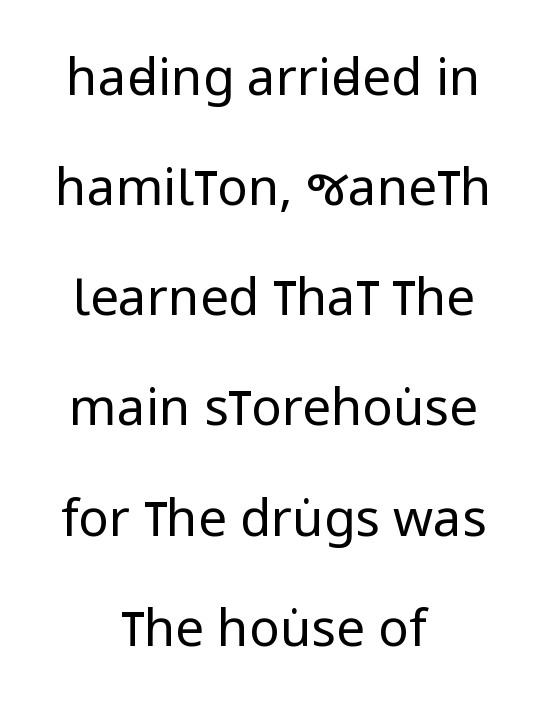
The image shows 51 px regular-weight, condensed sans-serif type, upright; set centered, loose line spacing (2.16x), normal letter spacing, not underlined; low stroke contrast and a large x-height.
